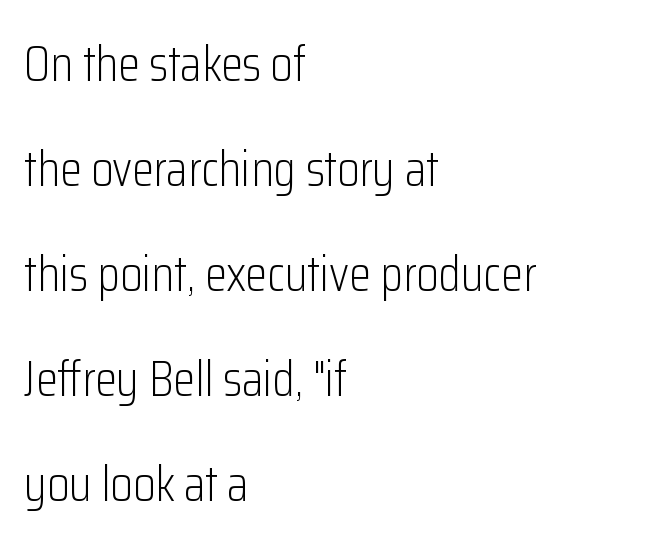
Q: Is the text bold? A: No.
Q: Is the text italic (slanted)? A: No, it is upright.
Q: Is the typeface a serif or a sans-serif typeface? A: Sans-serif.
Q: Is the text underlined? A: No.
Q: How is the paragraph aligned? A: Left-aligned.
Q: Is the spacing between letters normal or unusually wide? A: Normal.
Q: Is the spacing between lines tight, normal or loose? A: Loose.
Q: Width (condensed, normal, or wide)? A: Condensed.
Q: Stroke contrast? A: Low.
Q: x-height? A: Medium.
Q: Monospaced? A: No.
